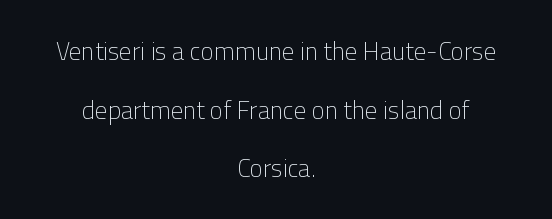
Interline gaps are noticeably wide in this sample. Descenders are the only things crossing below the line. The passage is arranged like a title page — every line centered. The font sits on the lighter half of the weight spectrum, regular included.
